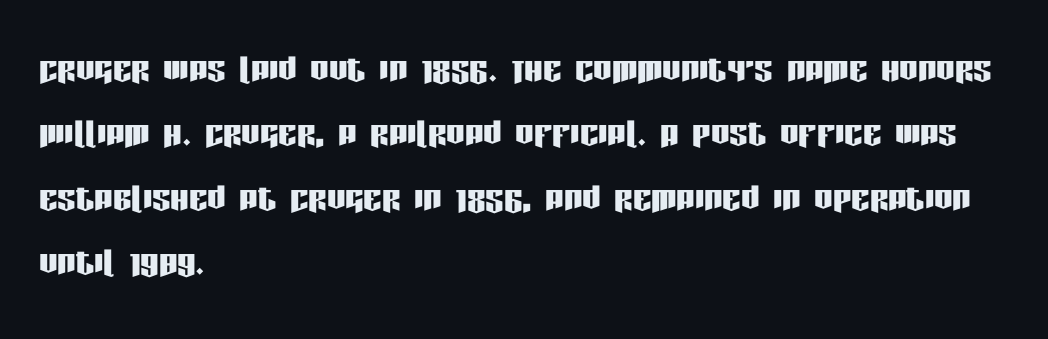
The image shows 46 px condensed sans-serif type, upright; set left-aligned, normal line spacing (1.4x), normal letter spacing, not underlined; low stroke contrast and a large x-height.
